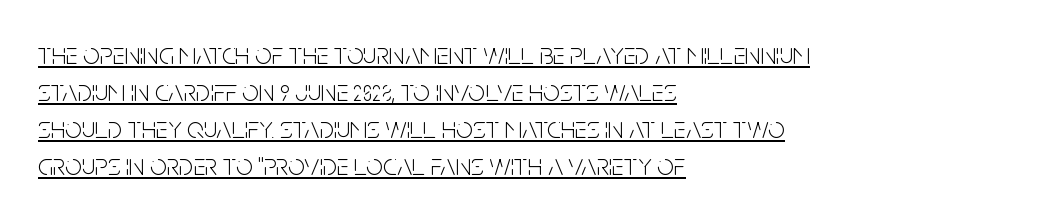
Somebody hit Ctrl+U on this one — the words are underlined. When letters stand straight like this, we call the style roman or upright. These lines are rendered in a variable-pitch font. Grotesque or geometric, the face here clearly has no serifs. Every row of glyphs begins at an identical x-position on the left.
